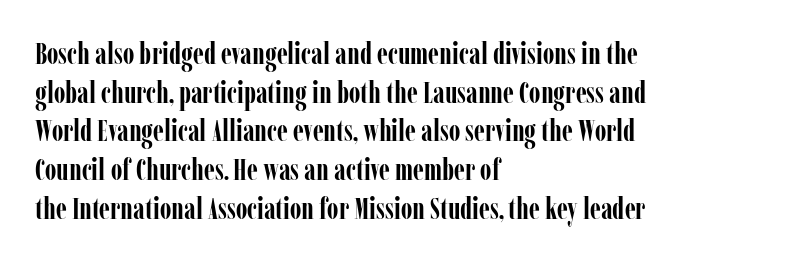
Q: Is the text bold? A: Yes.
Q: Is the text italic (slanted)? A: No, it is upright.
Q: Is the typeface a serif or a sans-serif typeface? A: Serif.
Q: Is the text underlined? A: No.
Q: How is the paragraph aligned? A: Left-aligned.
Q: Is the spacing between letters normal or unusually wide? A: Normal.
Q: Is the spacing between lines tight, normal or loose? A: Normal.
Q: Width (condensed, normal, or wide)? A: Condensed.
Q: Stroke contrast? A: Low.
Q: x-height? A: Medium.
Q: Monospaced? A: No.
